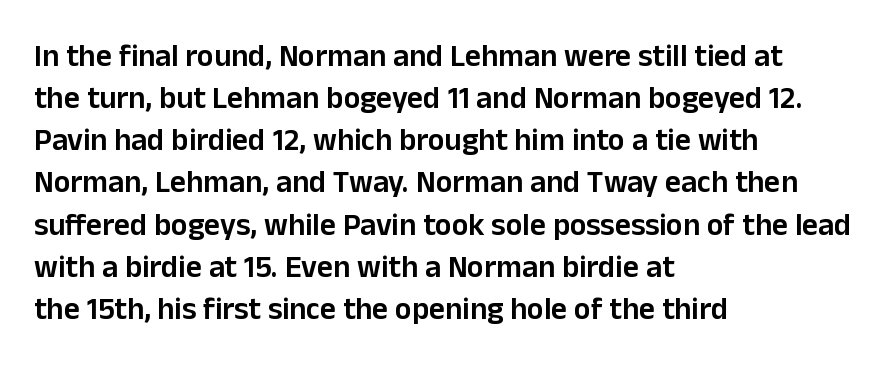
{"serif": "no", "italic": "no", "bold": "semi", "weight": "semibold", "width": "normal", "stroke_contrast": "low", "x_height": "medium", "monospaced": "no", "underline": "no", "align": "left", "line_spacing": "normal", "line_spacing_ratio": 1.36, "letter_spacing": "normal", "letter_spacing_em": 0.0, "glyph_px": 31}
